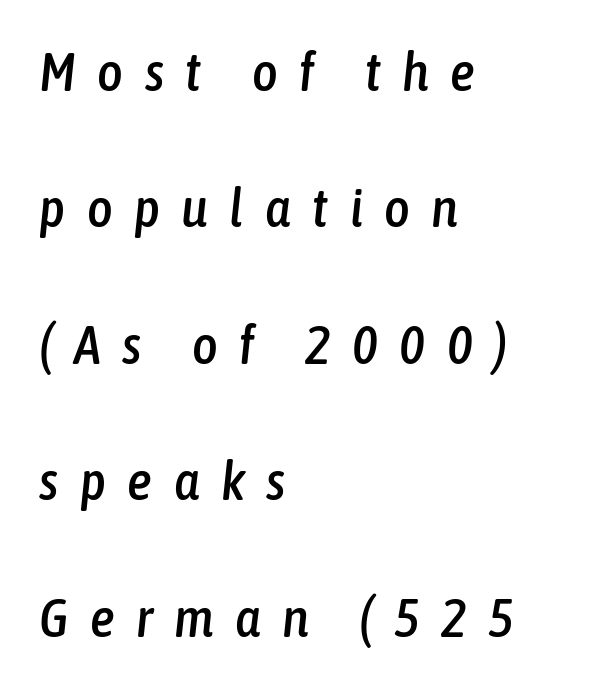
A typesetter would call this proportional, since set widths differ per character. These lines were composed using italics. Has an underline been added? It has not. Each word looks stretched out because of the extra space between its letters.
